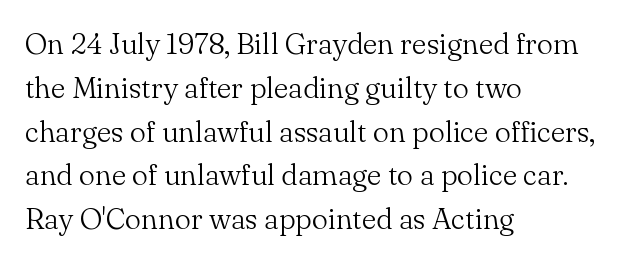
The image shows 29 px light serif type, upright; set left-aligned, normal line spacing (1.51x), normal letter spacing, not underlined; medium stroke contrast and a small x-height.
